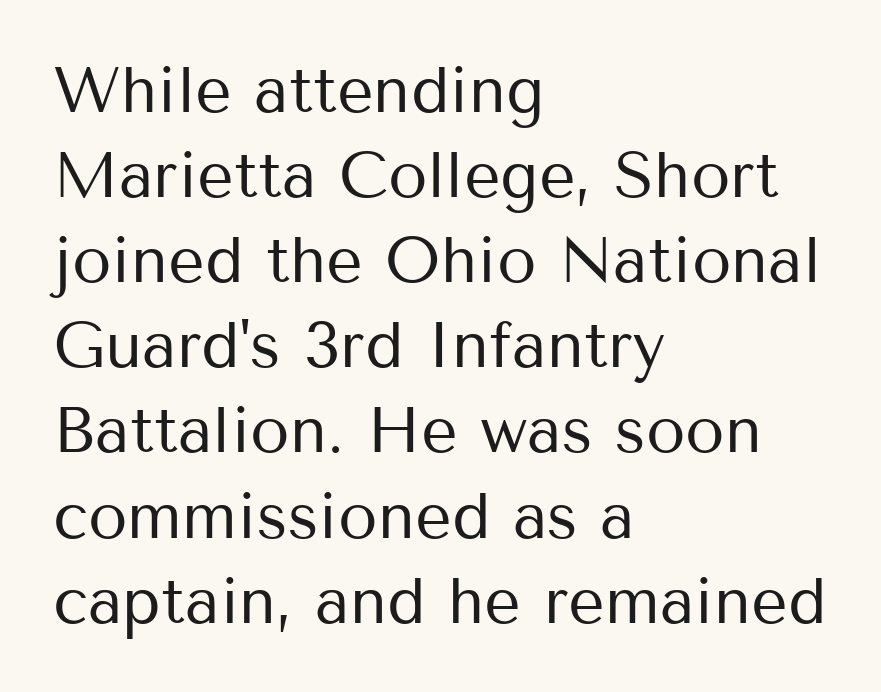
The image shows 64 px regular-weight sans-serif type, upright; set left-aligned, normal line spacing (1.33x), normal letter spacing, not underlined; medium stroke contrast and a medium x-height.
